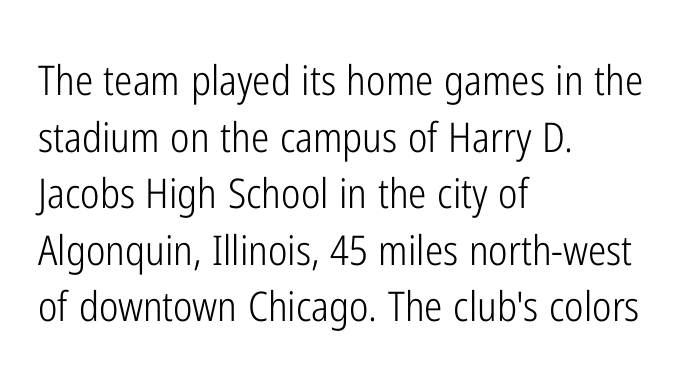
The foot of each line stays bare and open. The setting favours the left margin, as ordinary paragraphs usually do. Think of a printed novel: that variable character pitch is what you see here. This is roman type, the default non-slanted kind.
